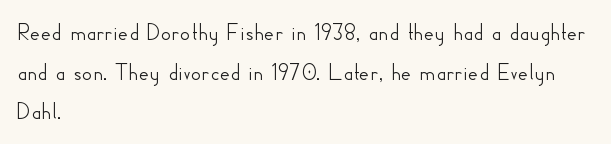
{"italic": "no", "underline": "no", "align": "left", "line_spacing": "normal", "line_spacing_ratio": 1.59, "letter_spacing": "normal", "letter_spacing_em": 0.0, "glyph_px": 25}
